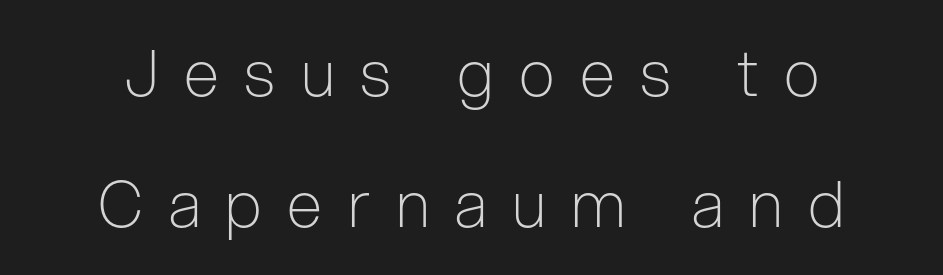
{"serif": "no", "italic": "no", "bold": "no", "weight": "light", "width": "condensed", "stroke_contrast": "low", "x_height": "medium", "monospaced": "no", "underline": "no", "align": "center", "line_spacing": "loose", "line_spacing_ratio": 2.05, "letter_spacing": "wide", "letter_spacing_em": 0.4, "glyph_px": 64}
